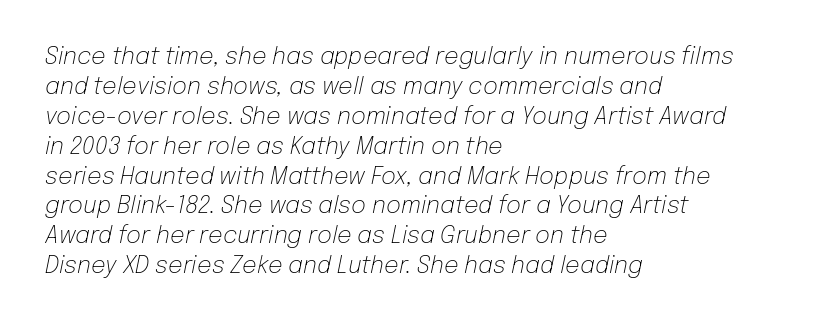
The image shows 23 px text type, italic (leaning right); set left-aligned, normal line spacing (1.3x), normal letter spacing, not underlined.
